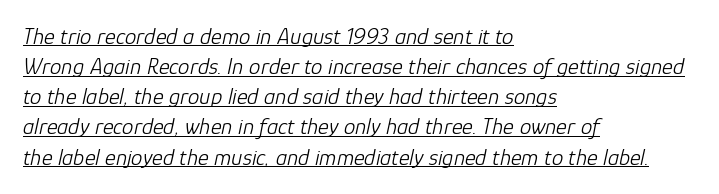
Each line of the rendering has a horizontal stroke beneath the glyphs. The lettering tilts uniformly, giving the passage an italic look. The typesetting does not lean heavy: it is not bold. Between one letter and the next there's only the usual sliver of space.
